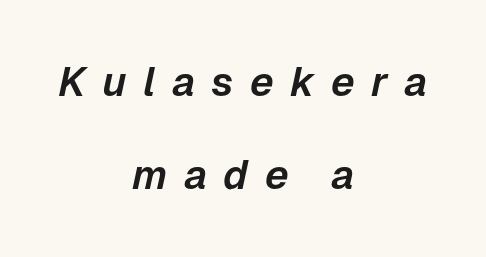
Q: Is the text italic (slanted)? A: Yes, it leans right by about 12 degrees.
Q: Is the text underlined? A: No.
Q: How is the paragraph aligned? A: Centered.
Q: Is the spacing between letters normal or unusually wide? A: Unusually wide.
Q: Is the spacing between lines tight, normal or loose? A: Loose.
Q: Width (condensed, normal, or wide)? A: Normal.
Q: Stroke contrast? A: Low.
Q: x-height? A: Medium.
Q: Monospaced? A: No.
